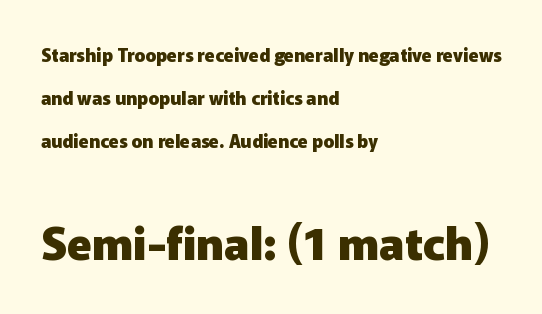
The image shows 45 px heavy sans-serif type, upright; set left-aligned, loose line spacing (2.4x), normal letter spacing, not underlined; the second (bottom) block is 2.5x larger; low stroke contrast and a medium x-height.
